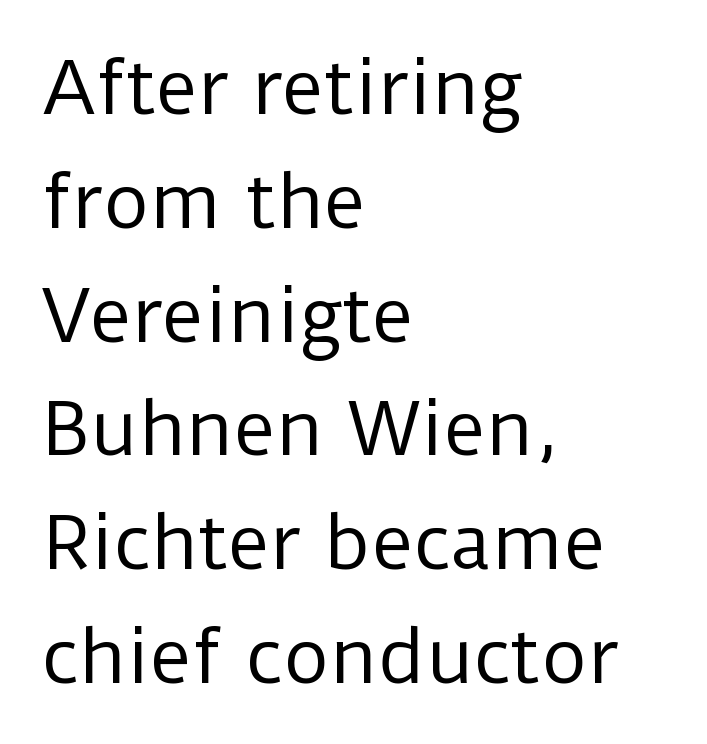
{"serif": "no", "italic": "no", "bold": "no", "weight": "regular", "width": "normal", "stroke_contrast": "low", "x_height": "medium", "monospaced": "no", "underline": "no", "align": "left", "line_spacing": "normal", "line_spacing_ratio": 1.58, "letter_spacing": "normal", "letter_spacing_em": 0.0, "glyph_px": 72}
